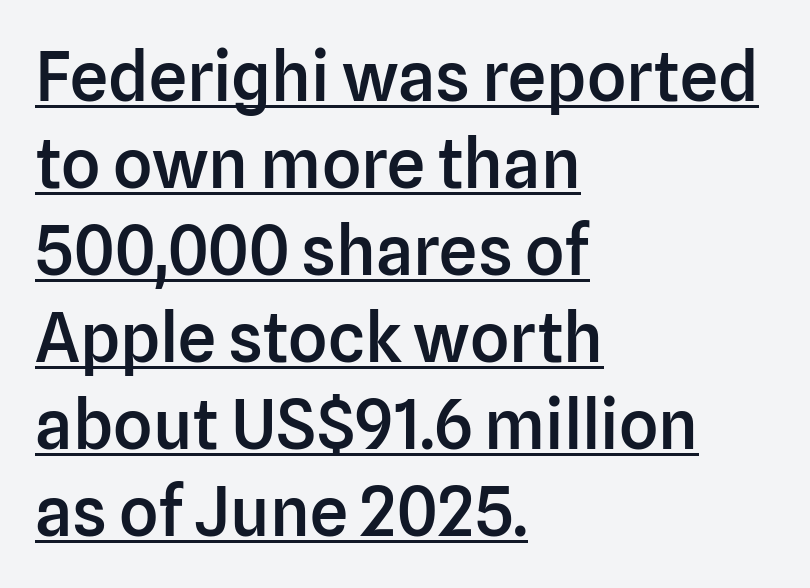
Q: Is the text bold? A: Semi-bold.
Q: Is the text italic (slanted)? A: No, it is upright.
Q: Is the typeface a serif or a sans-serif typeface? A: Sans-serif.
Q: Is the text underlined? A: Yes.
Q: How is the paragraph aligned? A: Left-aligned.
Q: Is the spacing between letters normal or unusually wide? A: Normal.
Q: Is the spacing between lines tight, normal or loose? A: Normal.
Q: Width (condensed, normal, or wide)? A: Normal.
Q: Stroke contrast? A: Low.
Q: x-height? A: Medium.
Q: Monospaced? A: No.
